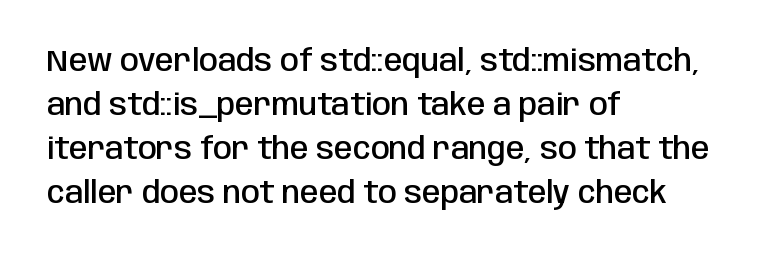
Q: Is the text bold? A: Semi-bold.
Q: Is the text italic (slanted)? A: No, it is upright.
Q: Is the typeface a serif or a sans-serif typeface? A: Sans-serif.
Q: Is the text underlined? A: No.
Q: How is the paragraph aligned? A: Left-aligned.
Q: Is the spacing between letters normal or unusually wide? A: Normal.
Q: Is the spacing between lines tight, normal or loose? A: Normal.
Q: Width (condensed, normal, or wide)? A: Condensed.
Q: Stroke contrast? A: Low.
Q: x-height? A: Large.
Q: Monospaced? A: No.
